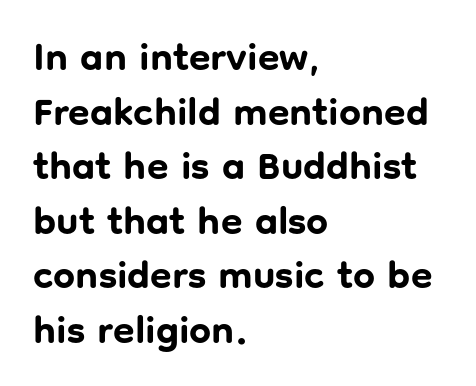
Q: Is the text bold? A: Yes.
Q: Is the text italic (slanted)? A: No, it is upright.
Q: Is the typeface a serif or a sans-serif typeface? A: Sans-serif.
Q: Is the text underlined? A: No.
Q: How is the paragraph aligned? A: Left-aligned.
Q: Is the spacing between letters normal or unusually wide? A: Normal.
Q: Is the spacing between lines tight, normal or loose? A: Normal.
Q: Width (condensed, normal, or wide)? A: Normal.
Q: Stroke contrast? A: Low.
Q: x-height? A: Medium.
Q: Monospaced? A: No.
